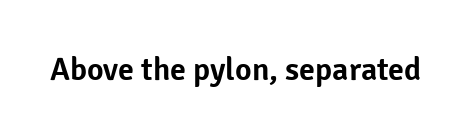
Q: Is the text italic (slanted)? A: No, it is upright.
Q: Is the typeface a serif or a sans-serif typeface? A: Sans-serif.
Q: Is the text underlined? A: No.
Q: Is the spacing between letters normal or unusually wide? A: Normal.
Q: Width (condensed, normal, or wide)? A: Normal.
Q: Stroke contrast? A: Low.
Q: x-height? A: Medium.
Q: Monospaced? A: No.
